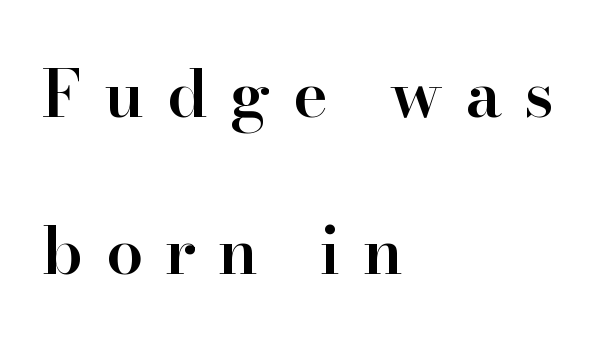
{"serif": "yes", "italic": "no", "bold": "semi", "weight": "semibold", "width": "normal", "stroke_contrast": "high", "x_height": "small", "monospaced": "no", "underline": "no", "align": "left", "line_spacing": "loose", "line_spacing_ratio": 2.38, "letter_spacing": "wide", "letter_spacing_em": 0.34, "glyph_px": 66}
